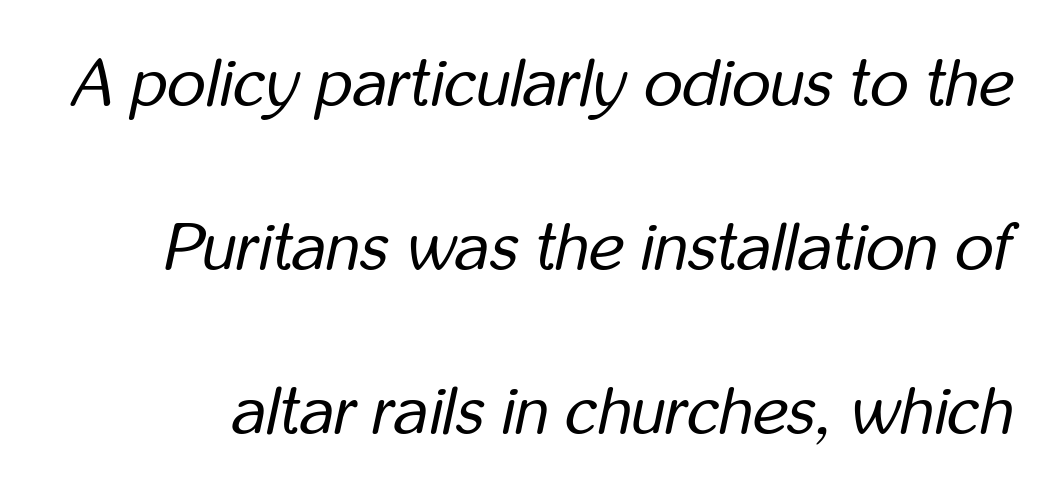
Each new line begins a long way beneath the previous one. This is oblique type, the kind used for emphasis or titles. Nothing heavy about these letters — not bold at all. Rule under the text: the space is simply empty. The face used here is proportionally spaced, like ordinary book or web type.
